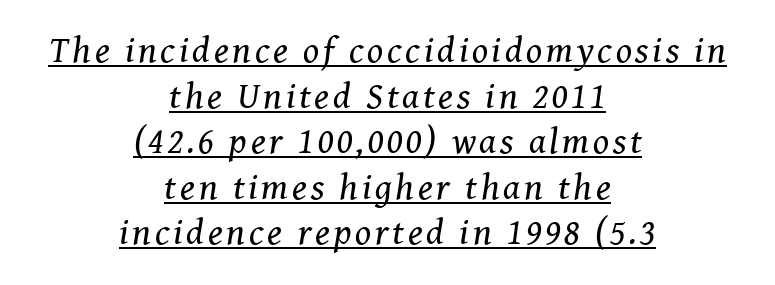
The image shows 37 px regular-weight serif type, italic (leaning right); set centered, line spacing 1.23x, underlined; medium stroke contrast and a medium x-height.
